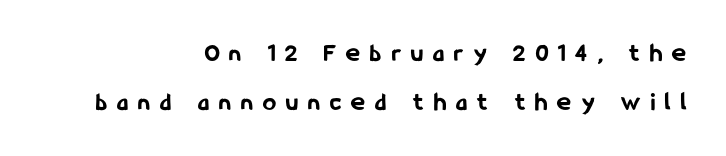
{"italic": "no", "bold": "yes", "underline": "no", "align": "right", "line_spacing_ratio": 1.87, "letter_spacing": "wide", "letter_spacing_em": 0.4, "glyph_px": 26}
